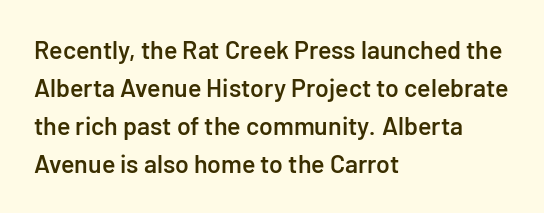
The image shows 25 px text type, upright; set left-aligned, normal line spacing (1.52x), normal letter spacing, not underlined.
